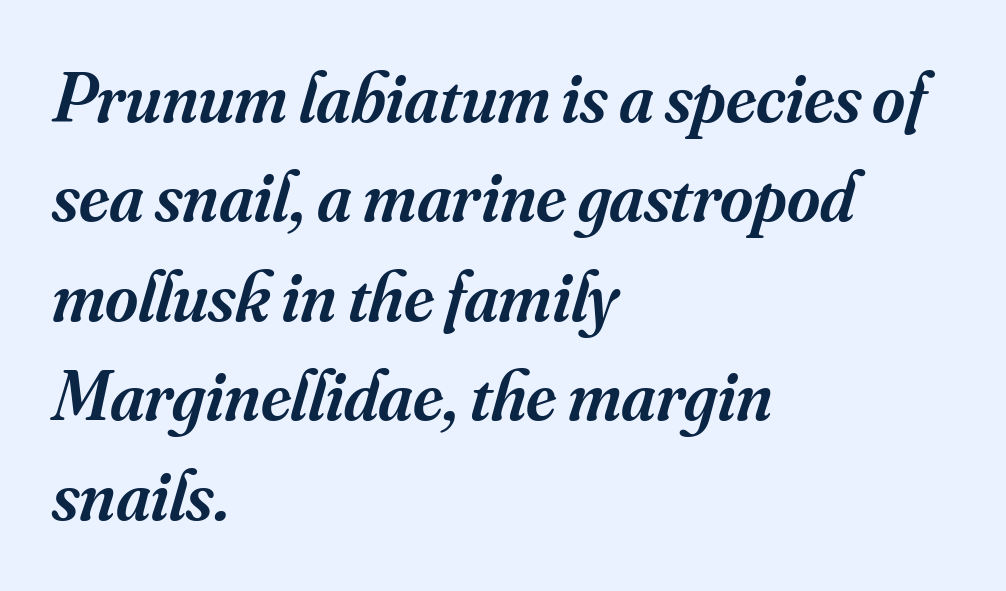
The image shows 71 px semibold serif type, italic (leaning right); set left-aligned, normal line spacing (1.4x), normal letter spacing, not underlined; medium stroke contrast and a small x-height.
